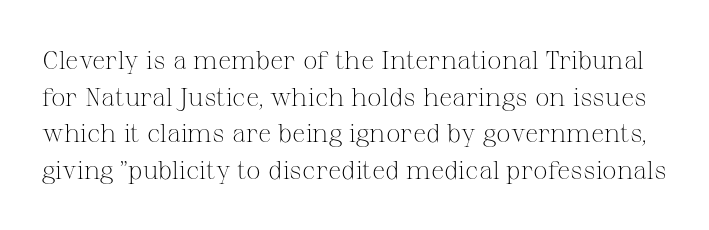
The image shows 26 px text type, upright; set normal line spacing (1.41x), normal letter spacing, not underlined.
